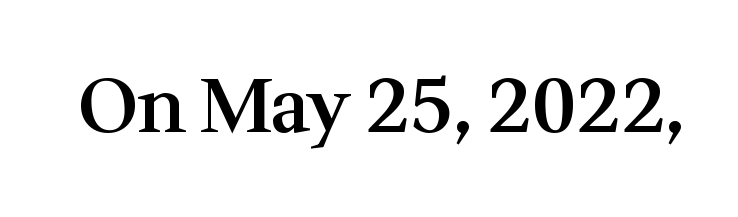
The image shows 76 px semibold serif type, upright; set normal letter spacing, not underlined; medium stroke contrast and a medium x-height.
